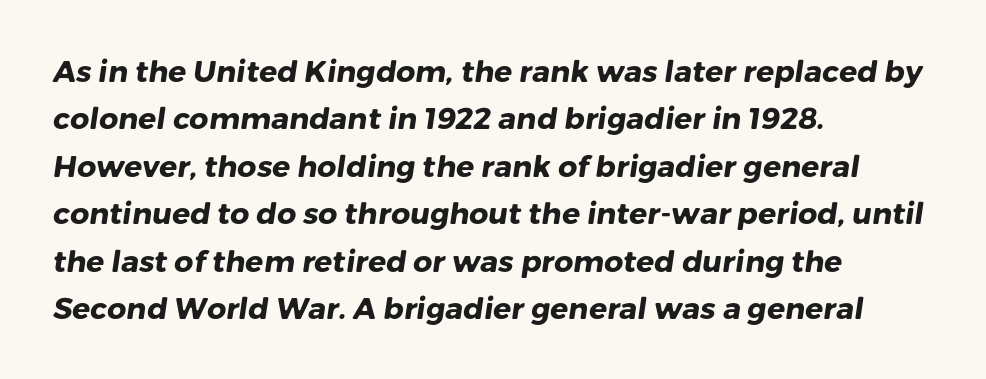
A normal amount of white space separates one row of letters from the next. Classification — sans serif. This is heavy type, rendered in bold. The letters sit at their default tracking, neither squeezed nor spread. The strip under each line holds only bare page.
